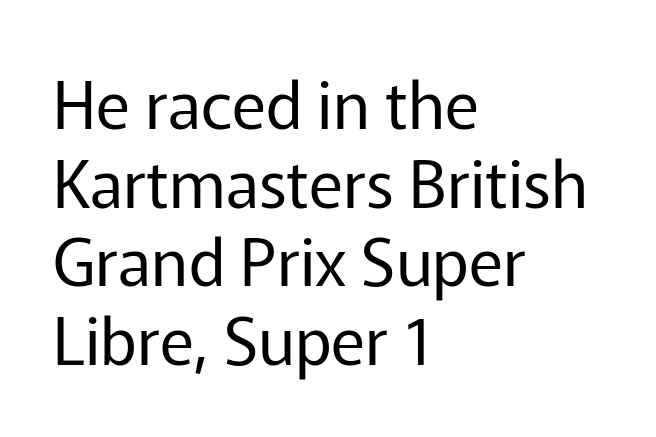
The glyphs in this specimen are sans serif. The font sits on the lighter half of the weight spectrum, regular included. The strip under each line holds only bare page. Characters follow at the spacing the type designer built in. Each letter keeps its own natural width here, so spacing adapts to shape. Alignment: flush left.
